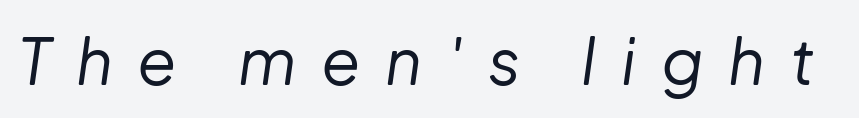
The image shows 64 px regular-weight type, italic (leaning right); set unusually wide letter spacing (+0.39 em), not underlined; low stroke contrast and a medium x-height.
